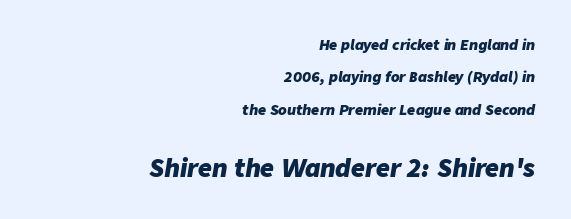
One glance says open: line gaps are wider than usual. Any mark beneath the type? The region is blank. Is the type bold? Yes — the strokes are clearly thick and heavy. Alignment: flush right. In this sample the second text group is rendered at the bigger scale. Observe the lean: these are italic letterforms.
